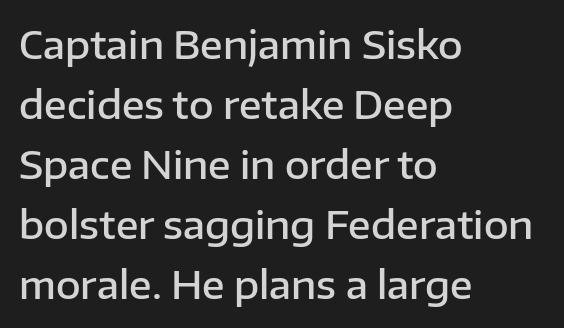
Q: Is the text bold? A: Semi-bold.
Q: Is the text italic (slanted)? A: No, it is upright.
Q: Is the typeface a serif or a sans-serif typeface? A: Sans-serif.
Q: Is the text underlined? A: No.
Q: How is the paragraph aligned? A: Left-aligned.
Q: Is the spacing between letters normal or unusually wide? A: Normal.
Q: Is the spacing between lines tight, normal or loose? A: Normal.
Q: Width (condensed, normal, or wide)? A: Normal.
Q: Stroke contrast? A: Low.
Q: x-height? A: Medium.
Q: Monospaced? A: No.
